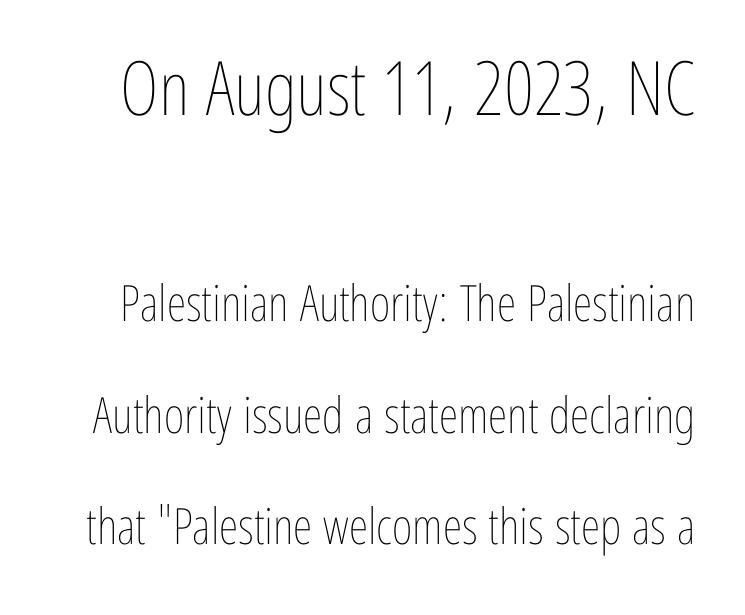
The image shows 75 px thin, condensed type, upright; set loose line spacing (2.23x), normal letter spacing, not underlined; the first (top) block is 1.5x larger; low stroke contrast and a medium x-height.
